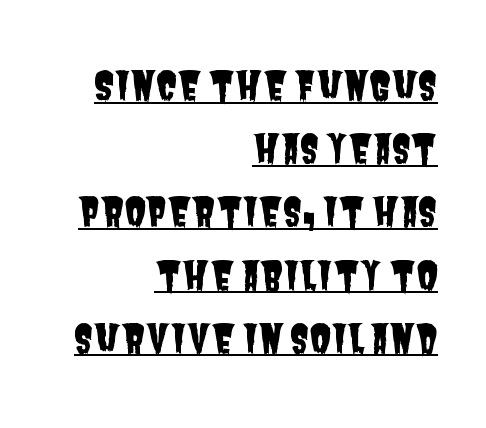
The image shows 39 px condensed sans-serif type; set right-aligned, normal line spacing (1.62x), normal letter spacing, underlined; low stroke contrast and a large x-height.
